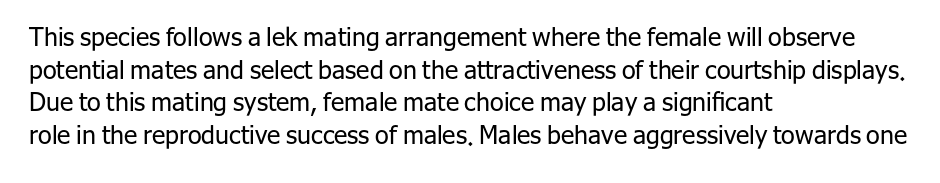
What's the leading like? Ordinary, nothing unusual. The passage shown has conventional tracking throughout. The typography opts for an upright posture over an oblique one. The passage is arranged the way most books set body copy — flush left.
